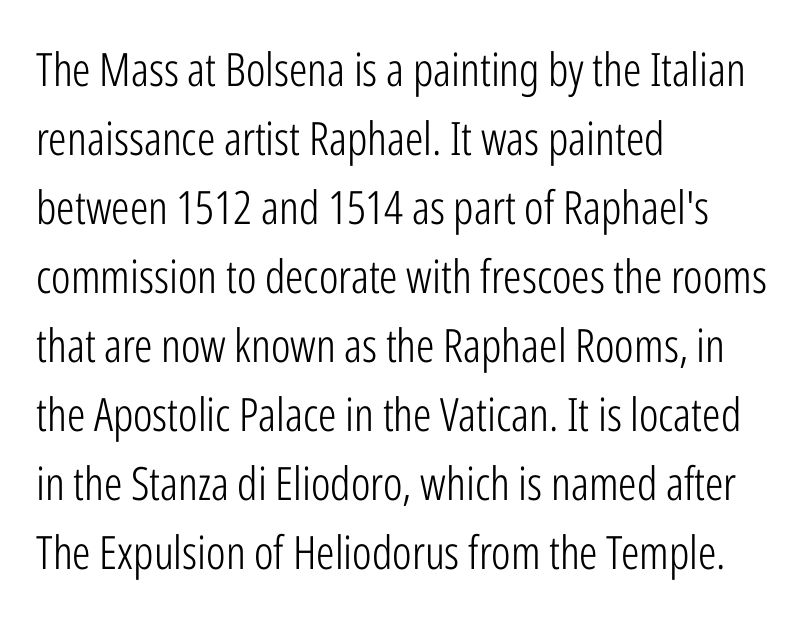
Q: Is the text bold? A: No.
Q: Is the text italic (slanted)? A: No, it is upright.
Q: Is the typeface a serif or a sans-serif typeface? A: Sans-serif.
Q: Is the text underlined? A: No.
Q: How is the paragraph aligned? A: Left-aligned.
Q: Is the spacing between letters normal or unusually wide? A: Normal.
Q: Is the spacing between lines tight, normal or loose? A: Normal.
Q: Width (condensed, normal, or wide)? A: Condensed.
Q: Stroke contrast? A: Low.
Q: x-height? A: Medium.
Q: Monospaced? A: No.
